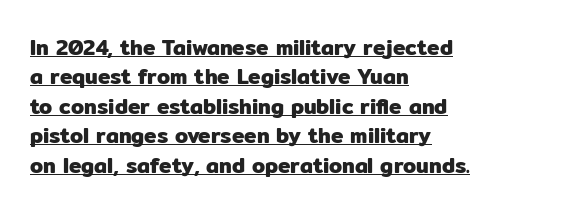
The image shows 21 px text type, upright; set left-aligned, normal line spacing (1.4x), normal letter spacing, underlined.
